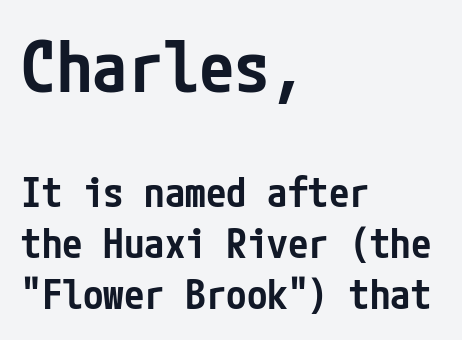
The image shows 71 px semibold, condensed sans-serif type, upright; set left-aligned, line spacing 1.24x, normal letter spacing, not underlined; the first (top) block is 1.73x larger; low stroke contrast and a medium x-height.
